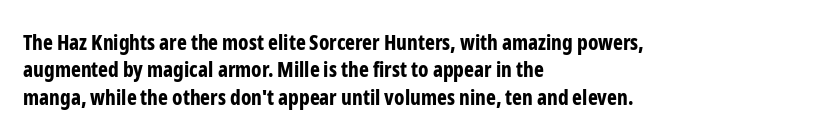
{"italic": "no", "bold": "yes", "underline": "no", "align": "left", "line_spacing": "normal", "line_spacing_ratio": 1.3, "letter_spacing": "normal", "letter_spacing_em": 0.0, "glyph_px": 21}
